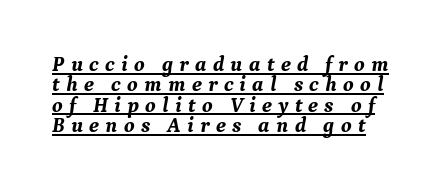
Q: Is the text bold? A: Yes.
Q: Is the text italic (slanted)? A: Yes, it leans right by about 9 degrees.
Q: Is the text underlined? A: Yes.
Q: Is the spacing between letters normal or unusually wide? A: Unusually wide.
Q: Is the spacing between lines tight, normal or loose? A: Tight.
